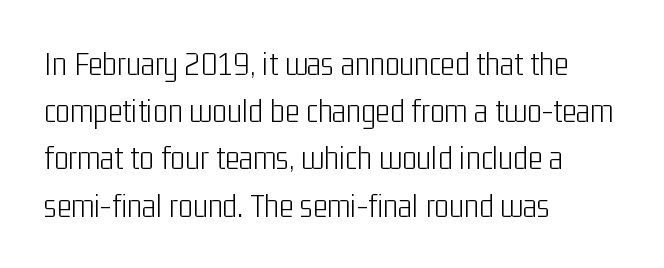
Spacing verdict: proportional, widths tailored to each character. Is there any slant? The stems are plumb. The line-height multiplier appears to be the usual default. Clear beneath every line of the passage. Observe the ordinary spacing: letters are neighbours, not strangers. Unlike a traditional serif, this face leaves its strokes unadorned.
